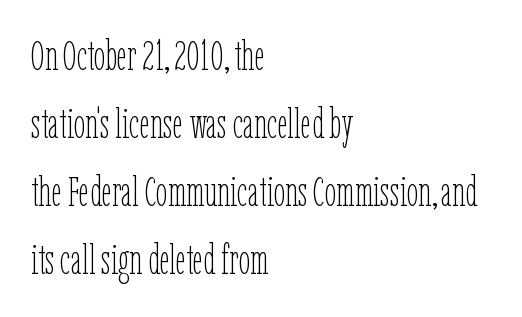
The image shows 41 px thin, condensed type, upright; set left-aligned, normal line spacing (1.66x), normal letter spacing, not underlined; low stroke contrast and a medium x-height.
